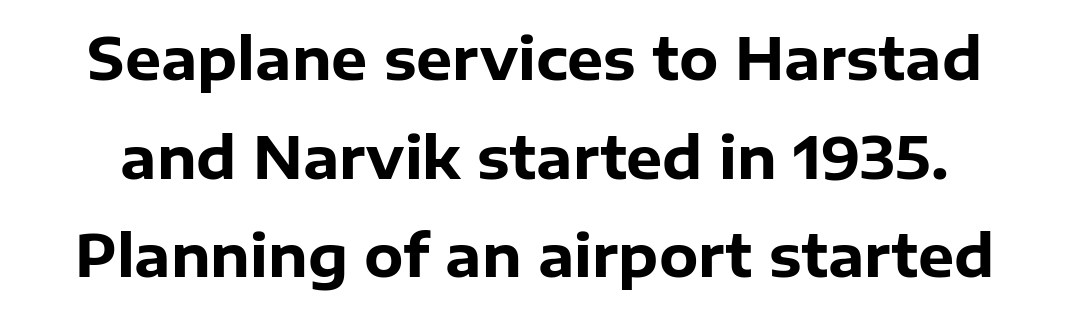
Q: Is the text bold? A: Yes.
Q: Is the text italic (slanted)? A: No, it is upright.
Q: Is the typeface a serif or a sans-serif typeface? A: Sans-serif.
Q: Is the text underlined? A: No.
Q: Is the spacing between letters normal or unusually wide? A: Normal.
Q: Width (condensed, normal, or wide)? A: Normal.
Q: Stroke contrast? A: Low.
Q: x-height? A: Medium.
Q: Monospaced? A: No.
